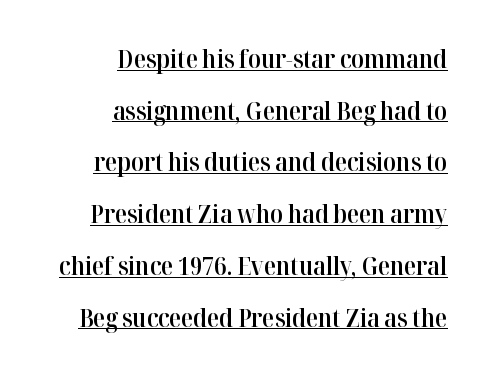
{"italic": "no", "bold": "semi", "underline": "yes", "align": "right", "line_spacing": "loose", "line_spacing_ratio": 2.07, "letter_spacing": "normal", "letter_spacing_em": 0.0, "glyph_px": 25}
